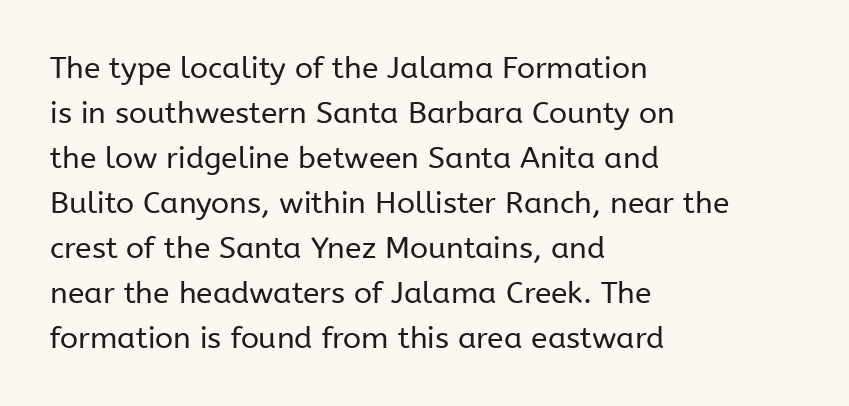
Q: Is the text bold? A: No.
Q: Is the text italic (slanted)? A: No, it is upright.
Q: Is the typeface a serif or a sans-serif typeface? A: Sans-serif.
Q: Is the text underlined? A: No.
Q: How is the paragraph aligned? A: Left-aligned.
Q: Is the spacing between letters normal or unusually wide? A: Normal.
Q: Is the spacing between lines tight, normal or loose? A: Normal.
Q: Width (condensed, normal, or wide)? A: Normal.
Q: Stroke contrast? A: Low.
Q: x-height? A: Medium.
Q: Monospaced? A: No.
